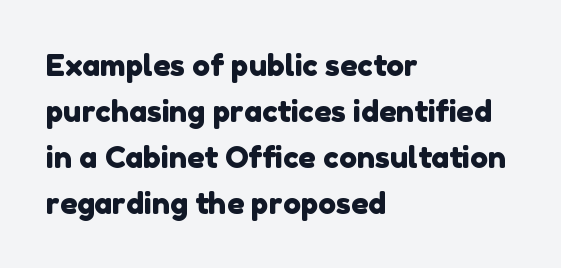
The image shows 30 px sans-serif type; set left-aligned, normal line spacing (1.53x), normal letter spacing, not underlined; low stroke contrast and a medium x-height.
